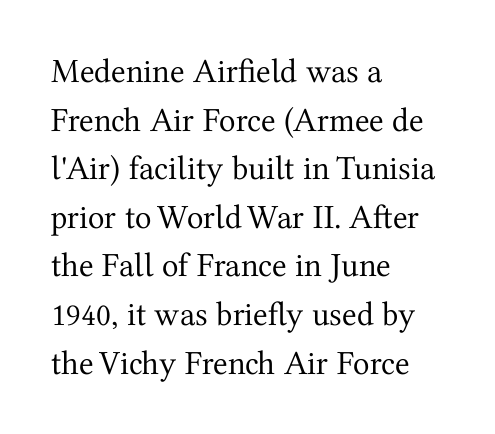
Q: Is the text bold? A: No.
Q: Is the text italic (slanted)? A: No, it is upright.
Q: Is the typeface a serif or a sans-serif typeface? A: Serif.
Q: Is the text underlined? A: No.
Q: How is the paragraph aligned? A: Left-aligned.
Q: Is the spacing between letters normal or unusually wide? A: Normal.
Q: Is the spacing between lines tight, normal or loose? A: Normal.
Q: Width (condensed, normal, or wide)? A: Normal.
Q: Stroke contrast? A: Medium.
Q: x-height? A: Medium.
Q: Monospaced? A: No.
